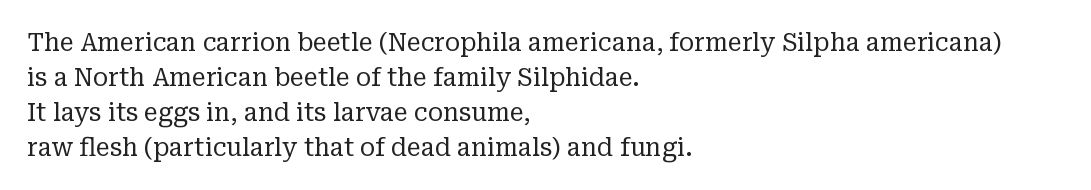
Q: Is the text bold? A: No.
Q: Is the text italic (slanted)? A: No, it is upright.
Q: Is the text underlined? A: No.
Q: How is the paragraph aligned? A: Left-aligned.
Q: Is the spacing between letters normal or unusually wide? A: Normal.
Q: Is the spacing between lines tight, normal or loose? A: Normal.
